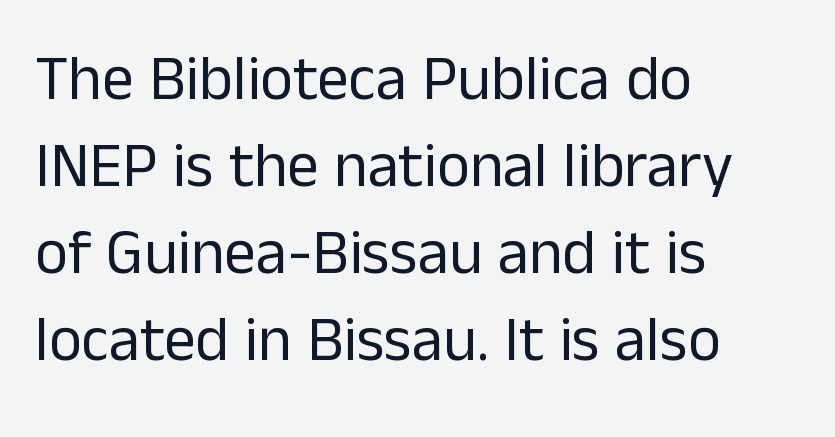
The image shows 63 px regular-weight sans-serif type, upright; set left-aligned, normal line spacing (1.38x), normal letter spacing, not underlined; low stroke contrast and a medium x-height.
